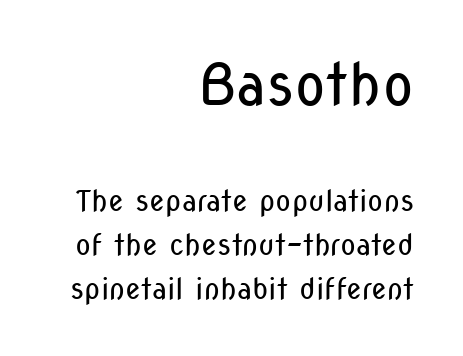
Check under the words: just untouched page. If you measured baseline to baseline, you'd find a middling distance. Compared with a typical body face, this is equally light or lighter still. What kind of face is this? One without serifs — a sans. The initial chunk of copy outweighs the following chunk in type size. Is the letter spacing exaggerated? No — it looks like the ordinary default.
